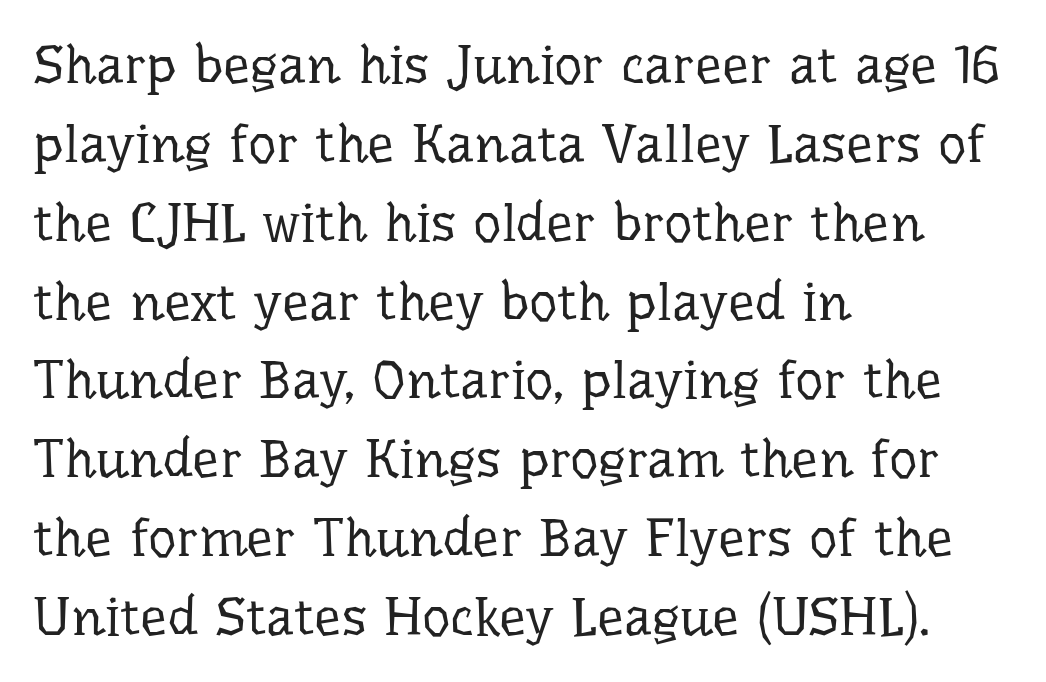
Q: Is the text bold? A: No.
Q: Is the text italic (slanted)? A: No, it is upright.
Q: Is the typeface a serif or a sans-serif typeface? A: Serif.
Q: Is the text underlined? A: No.
Q: How is the paragraph aligned? A: Left-aligned.
Q: Is the spacing between letters normal or unusually wide? A: Normal.
Q: Is the spacing between lines tight, normal or loose? A: Normal.
Q: Width (condensed, normal, or wide)? A: Normal.
Q: Stroke contrast? A: Low.
Q: x-height? A: Medium.
Q: Monospaced? A: No.
